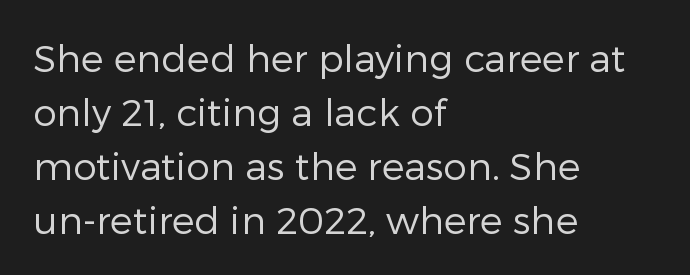
Q: Is the text bold? A: No.
Q: Is the text italic (slanted)? A: No, it is upright.
Q: Is the typeface a serif or a sans-serif typeface? A: Sans-serif.
Q: Is the text underlined? A: No.
Q: How is the paragraph aligned? A: Left-aligned.
Q: Is the spacing between letters normal or unusually wide? A: Normal.
Q: Is the spacing between lines tight, normal or loose? A: Normal.
Q: Width (condensed, normal, or wide)? A: Normal.
Q: Stroke contrast? A: Low.
Q: x-height? A: Medium.
Q: Monospaced? A: No.
